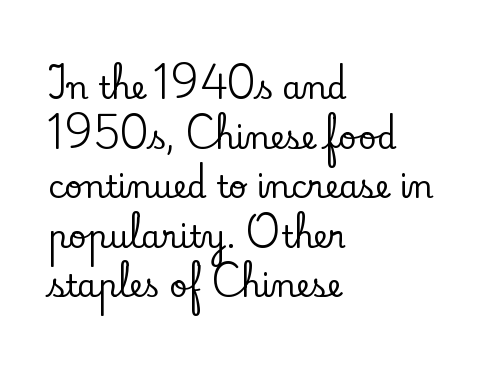
{"serif": "yes", "italic": "no", "width": "normal", "stroke_contrast": "low", "x_height": "small", "monospaced": "no", "underline": "no", "align": "left", "line_spacing": "normal", "line_spacing_ratio": 1.6, "letter_spacing": "normal", "letter_spacing_em": 0.0, "glyph_px": 31}
